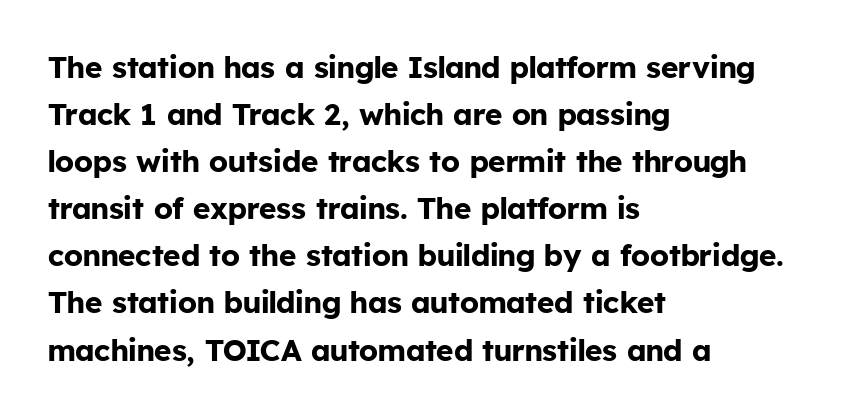
{"serif": "no", "italic": "no", "bold": "yes", "weight": "bold", "width": "normal", "stroke_contrast": "low", "x_height": "medium", "monospaced": "no", "underline": "no", "align": "left", "line_spacing": "normal", "line_spacing_ratio": 1.57, "letter_spacing": "normal", "letter_spacing_em": 0.0, "glyph_px": 30}
